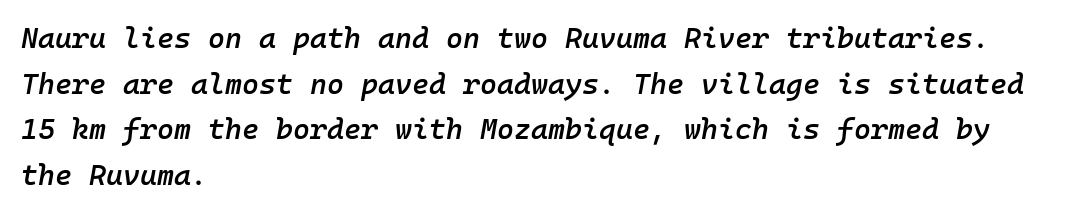
{"italic": "yes", "lean": "right", "slant_degrees": 10, "bold": "semi", "weight": "semibold", "width": "normal", "stroke_contrast": "low", "x_height": "medium", "monospaced": "yes", "underline": "no", "align": "left", "line_spacing": "normal", "line_spacing_ratio": 1.57, "letter_spacing": "normal", "letter_spacing_em": 0.0, "glyph_px": 29}
